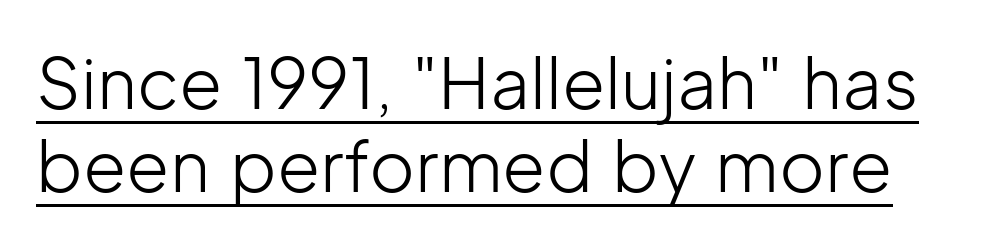
Q: Is the text bold? A: No.
Q: Is the text italic (slanted)? A: No, it is upright.
Q: Is the typeface a serif or a sans-serif typeface? A: Sans-serif.
Q: Is the text underlined? A: Yes.
Q: Is the spacing between letters normal or unusually wide? A: Normal.
Q: Width (condensed, normal, or wide)? A: Normal.
Q: Stroke contrast? A: Low.
Q: x-height? A: Medium.
Q: Monospaced? A: No.
